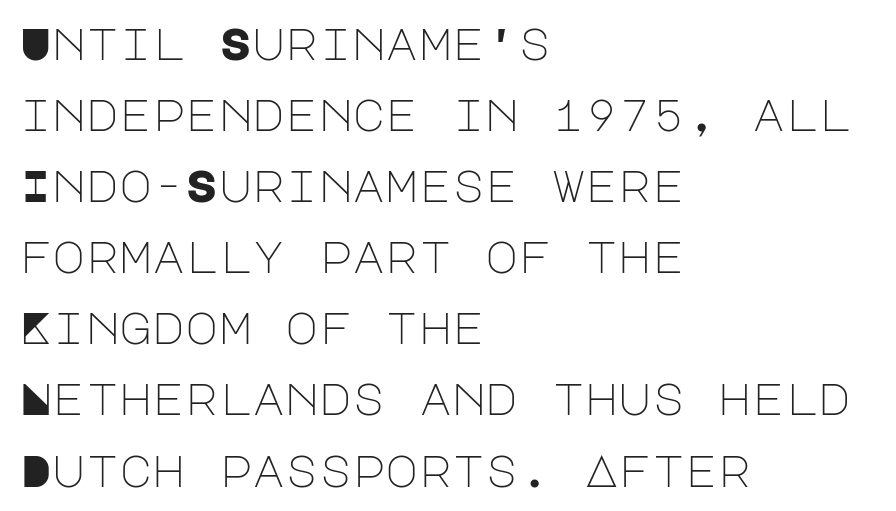
Q: Is the text bold? A: No.
Q: Is the text italic (slanted)? A: No, it is upright.
Q: Is the typeface a serif or a sans-serif typeface? A: Sans-serif.
Q: Is the text underlined? A: No.
Q: How is the paragraph aligned? A: Left-aligned.
Q: Is the spacing between letters normal or unusually wide? A: Normal.
Q: Is the spacing between lines tight, normal or loose? A: Normal.
Q: Width (condensed, normal, or wide)? A: Normal.
Q: Stroke contrast? A: Low.
Q: x-height? A: Large.
